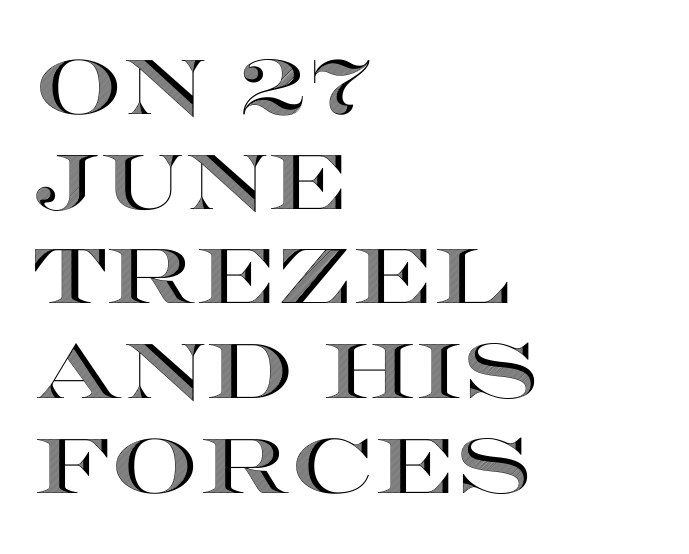
Q: Is the text italic (slanted)? A: No, it is upright.
Q: Is the text underlined? A: No.
Q: How is the paragraph aligned? A: Left-aligned.
Q: Is the spacing between letters normal or unusually wide? A: Normal.
Q: Width (condensed, normal, or wide)? A: Wide.
Q: x-height? A: Large.
Q: Monospaced? A: No.
